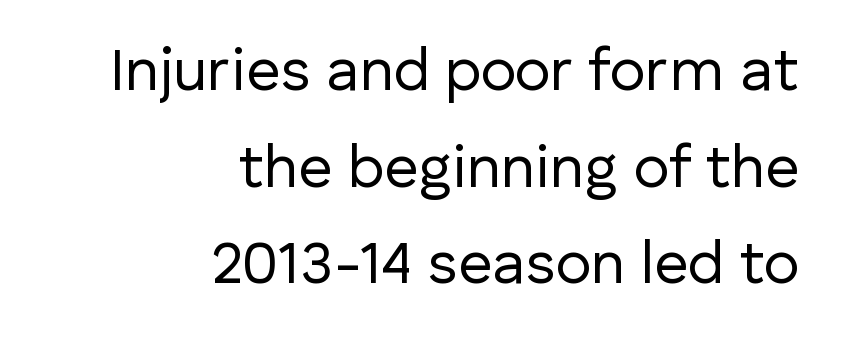
{"serif": "no", "italic": "no", "bold": "no", "weight": "regular", "width": "normal", "stroke_contrast": "low", "x_height": "medium", "monospaced": "no", "underline": "no", "align": "right", "line_spacing": "normal", "line_spacing_ratio": 1.61, "letter_spacing": "normal", "letter_spacing_em": 0.0, "glyph_px": 60}
